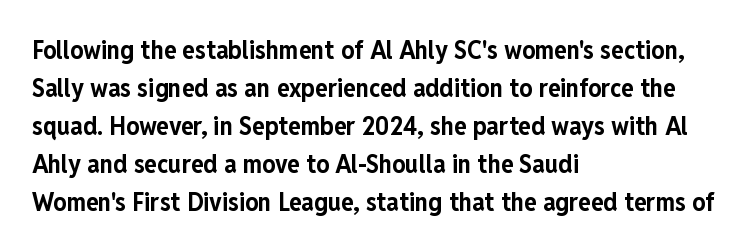
Q: Is the text bold? A: Yes.
Q: Is the text italic (slanted)? A: No, it is upright.
Q: Is the text underlined? A: No.
Q: How is the paragraph aligned? A: Left-aligned.
Q: Is the spacing between letters normal or unusually wide? A: Normal.
Q: Is the spacing between lines tight, normal or loose? A: Normal.
